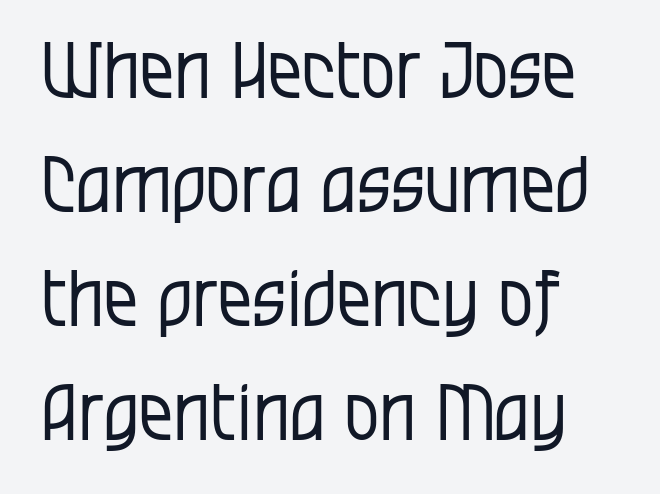
Q: Is the text bold? A: No.
Q: Is the text italic (slanted)? A: No, it is upright.
Q: Is the typeface a serif or a sans-serif typeface? A: Sans-serif.
Q: Is the text underlined? A: No.
Q: How is the paragraph aligned? A: Left-aligned.
Q: Is the spacing between letters normal or unusually wide? A: Normal.
Q: Is the spacing between lines tight, normal or loose? A: Normal.
Q: Width (condensed, normal, or wide)? A: Condensed.
Q: Stroke contrast? A: Low.
Q: x-height? A: Large.
Q: Monospaced? A: No.
